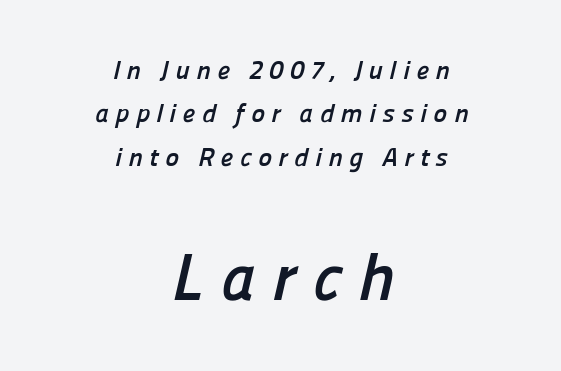
The image shows 66 px semibold sans-serif type; set centered, normal line spacing (1.67x), unusually wide letter spacing (+0.25 em), not underlined; the second (bottom) block is 2.54x larger; low stroke contrast and a medium x-height.
